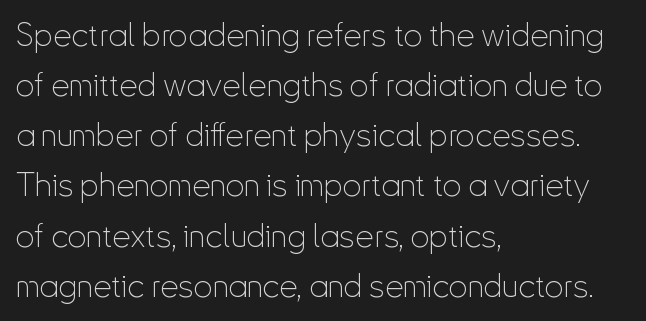
Q: Is the text bold? A: No.
Q: Is the text italic (slanted)? A: No, it is upright.
Q: Is the typeface a serif or a sans-serif typeface? A: Sans-serif.
Q: Is the text underlined? A: No.
Q: How is the paragraph aligned? A: Left-aligned.
Q: Is the spacing between letters normal or unusually wide? A: Normal.
Q: Is the spacing between lines tight, normal or loose? A: Normal.
Q: Width (condensed, normal, or wide)? A: Condensed.
Q: Stroke contrast? A: Low.
Q: x-height? A: Small.
Q: Monospaced? A: No.
